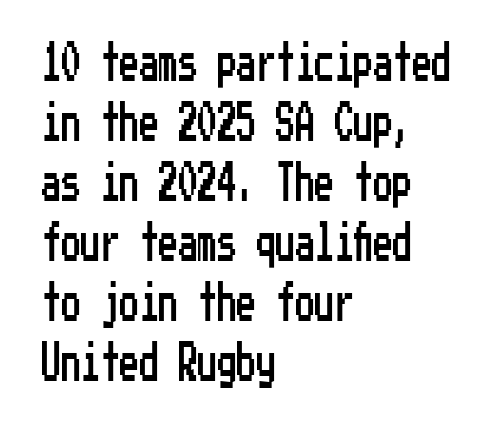
The image shows 39 px condensed sans-serif type, upright; set left-aligned, normal line spacing (1.54x), normal letter spacing, not underlined; low stroke contrast and a medium x-height.
